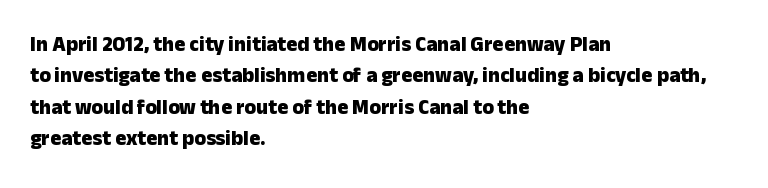
Set as a true bold cut, around the 700 mark. You can tell it's not italic because the verticals are truly vertical. Horizontally, the lines are justified to the leading edge only. Evenly set lines give the paragraph a standard silhouette. Just letters on the line, the space beneath them empty. Compared with typical body copy, the letter spacing here is the same.
